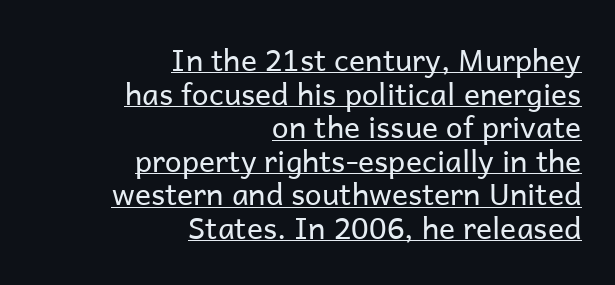
This is underlined copy, the kind a proofreader might mark for attention. Note the varied advance widths — an 'i' is clearly narrower than an 'm'. In terms of posture, this sample is upright. The glyphs in this specimen are sans serif. There is no visible air inserted between adjacent glyphs. Tightly led — the rows are bunched.
